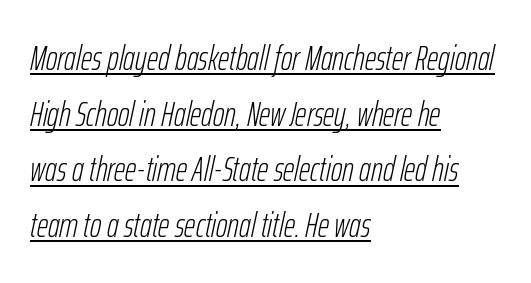
The image shows 35 px light, condensed type, italic (leaning right); set left-aligned, normal line spacing (1.59x), normal letter spacing, underlined; low stroke contrast and a medium x-height.
